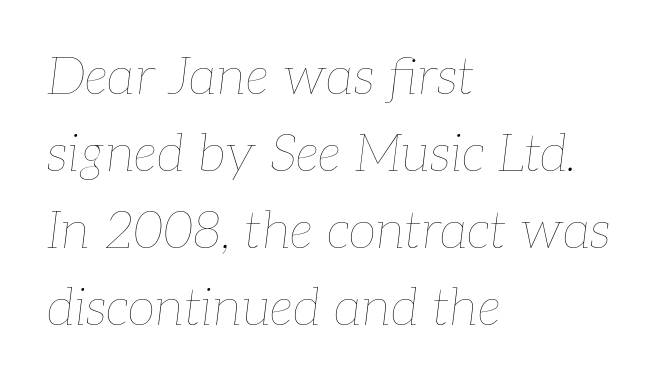
{"italic": "yes", "lean": "right", "slant_degrees": 7, "bold": "no", "weight": "thin", "width": "normal", "stroke_contrast": "low", "x_height": "medium", "monospaced": "no", "underline": "no", "align": "left", "line_spacing": "normal", "line_spacing_ratio": 1.51, "letter_spacing": "normal", "letter_spacing_em": 0.0, "glyph_px": 51}
